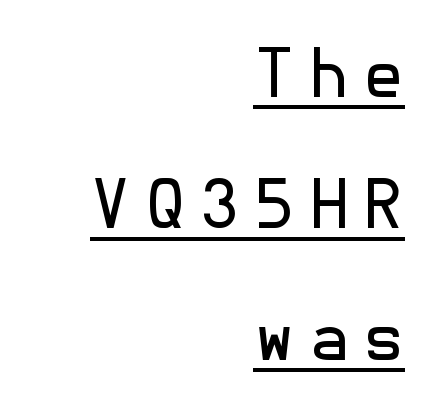
{"serif": "no", "italic": "no", "bold": "no", "weight": "regular", "width": "normal", "x_height": "medium", "underline": "yes", "align": "right", "line_spacing": "loose", "line_spacing_ratio": 1.99, "letter_spacing": "wide", "letter_spacing_em": 0.21, "glyph_px": 66}
